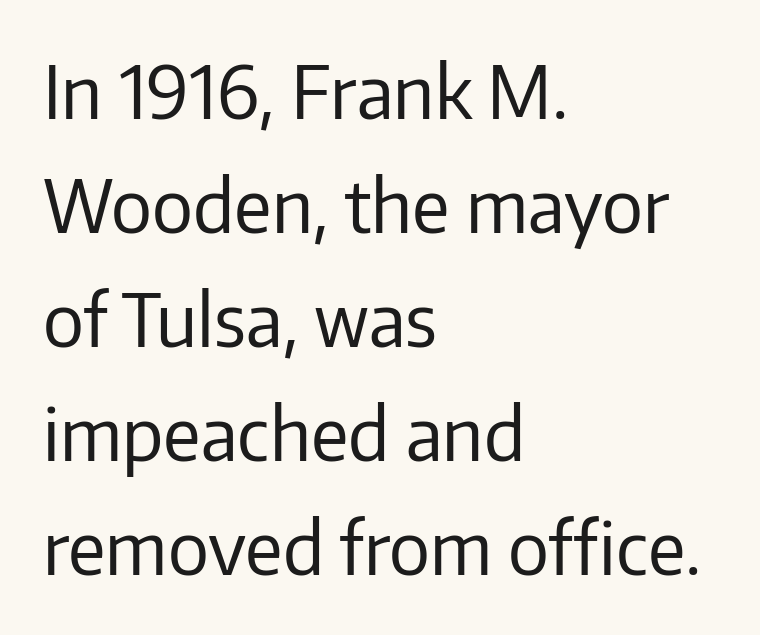
Q: Is the text bold? A: No.
Q: Is the text italic (slanted)? A: No, it is upright.
Q: Is the typeface a serif or a sans-serif typeface? A: Sans-serif.
Q: Is the text underlined? A: No.
Q: How is the paragraph aligned? A: Left-aligned.
Q: Is the spacing between letters normal or unusually wide? A: Normal.
Q: Is the spacing between lines tight, normal or loose? A: Normal.
Q: Width (condensed, normal, or wide)? A: Normal.
Q: Stroke contrast? A: Low.
Q: x-height? A: Medium.
Q: Monospaced? A: No.
